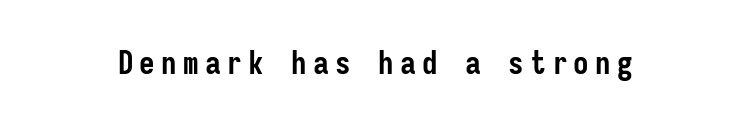
{"serif": "no", "italic": "no", "bold": "yes", "weight": "semibold", "width": "condensed", "stroke_contrast": "low", "x_height": "medium", "monospaced": "yes", "underline": "no", "letter_spacing": "wide", "letter_spacing_em": 0.2, "glyph_px": 31}
